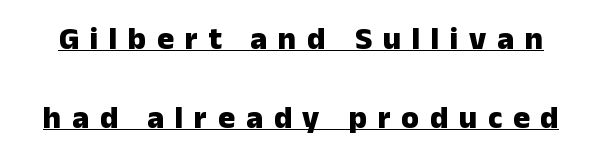
Q: Is the text bold? A: Yes.
Q: Is the text italic (slanted)? A: No, it is upright.
Q: Is the typeface a serif or a sans-serif typeface? A: Sans-serif.
Q: Is the text underlined? A: Yes.
Q: Is the spacing between letters normal or unusually wide? A: Unusually wide.
Q: Is the spacing between lines tight, normal or loose? A: Loose.
Q: Width (condensed, normal, or wide)? A: Normal.
Q: Stroke contrast? A: Low.
Q: x-height? A: Medium.
Q: Monospaced? A: No.
